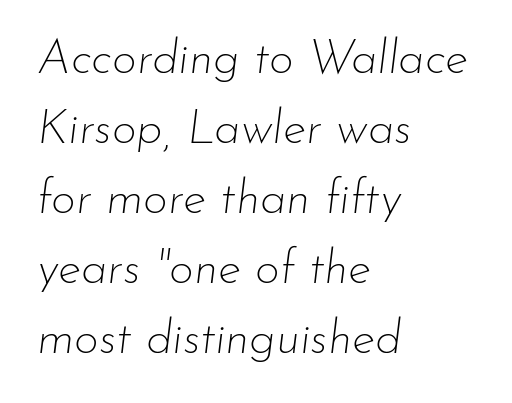
The letters advance in unequal steps, a hallmark of proportional type. Is this a heavy cut? Hardly; it is regular or lighter. Descenders hang freely into open space. Is the type slanted? Yes — the strokes lean at a clear angle. Compared with a centered layout, this one pins lines to the left instead.
